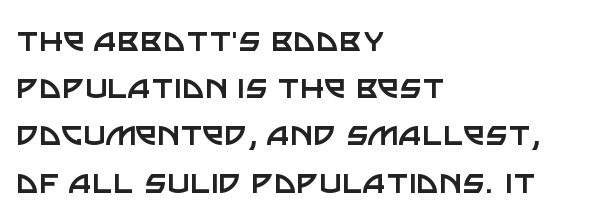
Q: Is the text bold? A: No.
Q: Is the text italic (slanted)? A: No, it is upright.
Q: Is the typeface a serif or a sans-serif typeface? A: Sans-serif.
Q: Is the text underlined? A: No.
Q: How is the paragraph aligned? A: Left-aligned.
Q: Is the spacing between letters normal or unusually wide? A: Normal.
Q: Width (condensed, normal, or wide)? A: Normal.
Q: Stroke contrast? A: Low.
Q: x-height? A: Large.
Q: Monospaced? A: No.
